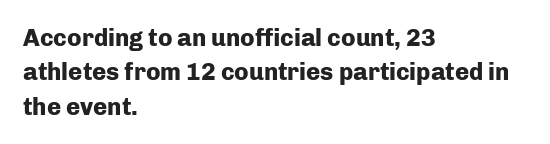
The image shows 24 px bold type, upright; set left-aligned, normal line spacing (1.43x), normal letter spacing, not underlined.
